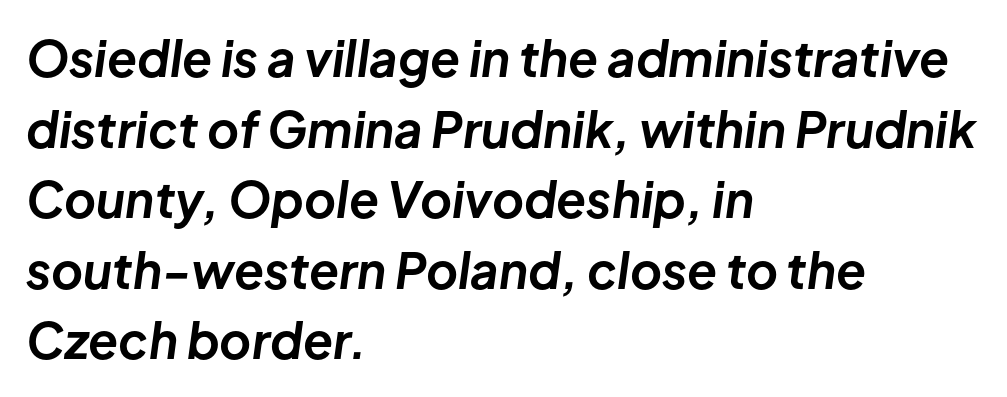
{"italic": "yes", "lean": "right", "slant_degrees": 8, "bold": "yes", "weight": "bold", "width": "normal", "stroke_contrast": "low", "x_height": "medium", "monospaced": "no", "underline": "no", "align": "left", "line_spacing": "normal", "line_spacing_ratio": 1.44, "letter_spacing": "normal", "letter_spacing_em": 0.0, "glyph_px": 49}
